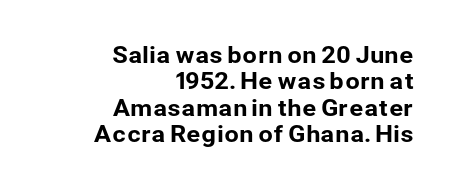
Plain, unruled lines of type. The specimen reads as upright at a glance. Short note: letters normally spaced. Reading down the block, your eye finds every line finishing at a fixed right position.
